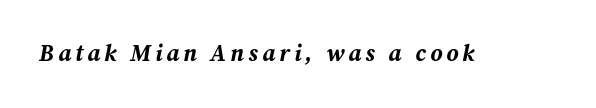
The image shows 23 px bold type, italic (leaning right); set not underlined.
